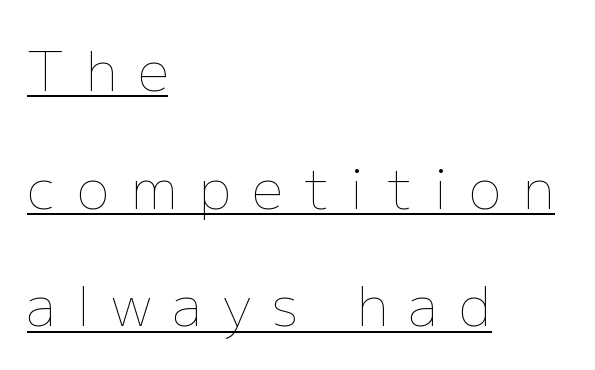
Q: Is the text bold? A: No.
Q: Is the text italic (slanted)? A: No, it is upright.
Q: Is the text underlined? A: Yes.
Q: How is the paragraph aligned? A: Left-aligned.
Q: Is the spacing between letters normal or unusually wide? A: Unusually wide.
Q: Is the spacing between lines tight, normal or loose? A: Loose.
Q: Width (condensed, normal, or wide)? A: Normal.
Q: Stroke contrast? A: Low.
Q: x-height? A: Medium.
Q: Monospaced? A: No.
